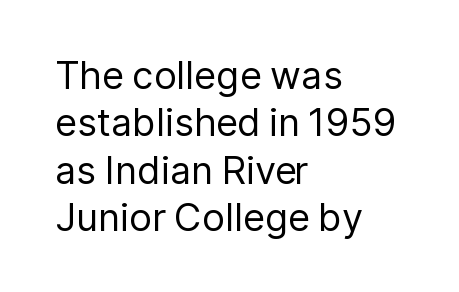
The image shows 38 px regular-weight sans-serif type, upright; set left-aligned, normal line spacing (1.25x), normal letter spacing, not underlined; low stroke contrast and a medium x-height.
